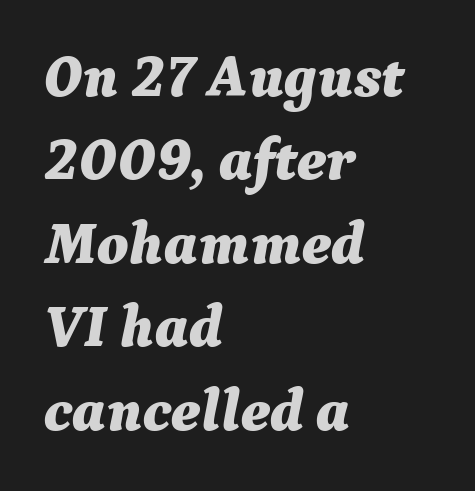
Q: Is the text bold? A: Yes.
Q: Is the text italic (slanted)? A: Yes, it leans right by about 9 degrees.
Q: Is the text underlined? A: No.
Q: How is the paragraph aligned? A: Left-aligned.
Q: Is the spacing between letters normal or unusually wide? A: Normal.
Q: Is the spacing between lines tight, normal or loose? A: Normal.
Q: Width (condensed, normal, or wide)? A: Normal.
Q: Stroke contrast? A: Medium.
Q: x-height? A: Medium.
Q: Monospaced? A: No.
